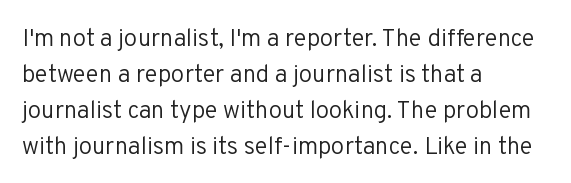
Q: Is the text bold? A: No.
Q: Is the text italic (slanted)? A: No, it is upright.
Q: Is the text underlined? A: No.
Q: How is the paragraph aligned? A: Left-aligned.
Q: Is the spacing between letters normal or unusually wide? A: Normal.
Q: Is the spacing between lines tight, normal or loose? A: Normal.
